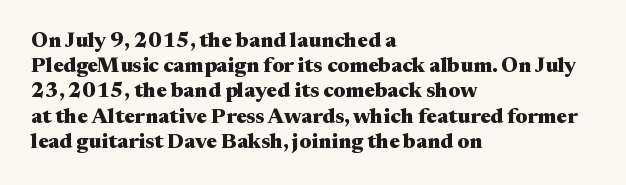
Q: Is the text bold? A: Yes.
Q: Is the text italic (slanted)? A: No, it is upright.
Q: Is the text underlined? A: No.
Q: How is the paragraph aligned? A: Left-aligned.
Q: Is the spacing between letters normal or unusually wide? A: Normal.
